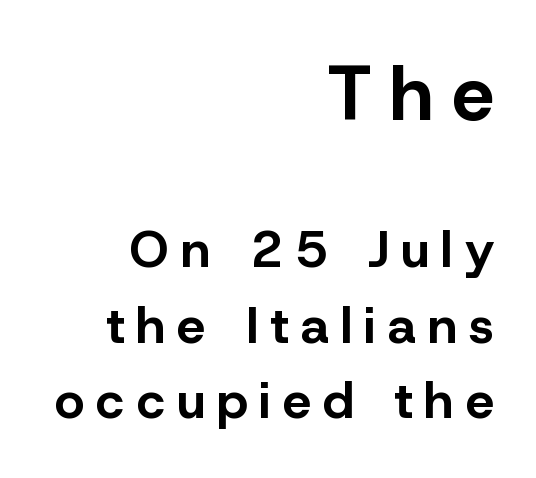
{"serif": "no", "italic": "no", "bold": "yes", "weight": "bold", "width": "normal", "stroke_contrast": "low", "x_height": "medium", "monospaced": "no", "underline": "no", "align": "right", "line_spacing": "normal", "line_spacing_ratio": 1.48, "letter_spacing": "wide", "letter_spacing_em": 0.24, "larger_block": "first", "size_ratio": 1.49, "glyph_px": 76}
